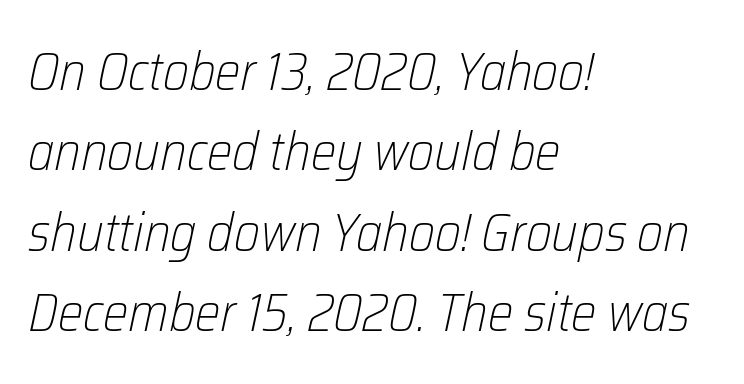
Q: Is the text bold? A: No.
Q: Is the text italic (slanted)? A: Yes, it leans right by about 12 degrees.
Q: Is the text underlined? A: No.
Q: How is the paragraph aligned? A: Left-aligned.
Q: Is the spacing between letters normal or unusually wide? A: Normal.
Q: Is the spacing between lines tight, normal or loose? A: Normal.
Q: Width (condensed, normal, or wide)? A: Condensed.
Q: Stroke contrast? A: Low.
Q: x-height? A: Medium.
Q: Monospaced? A: No.
